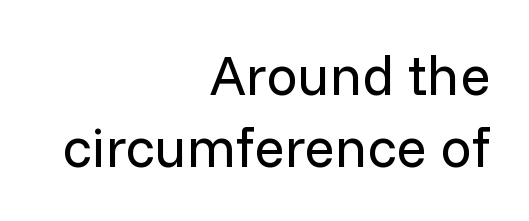
{"serif": "no", "italic": "no", "bold": "no", "weight": "regular", "width": "normal", "stroke_contrast": "low", "x_height": "medium", "monospaced": "no", "underline": "no", "align": "right", "line_spacing": "normal", "line_spacing_ratio": 1.29, "letter_spacing": "normal", "letter_spacing_em": 0.0, "glyph_px": 56}
